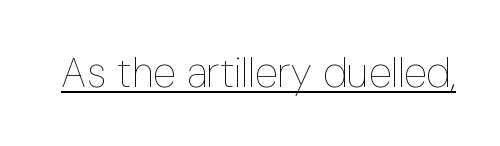
The image shows 42 px thin, condensed type, upright; set normal letter spacing, underlined; low stroke contrast and a medium x-height.
